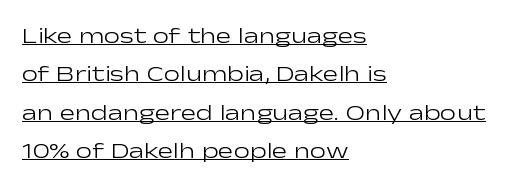
Q: Is the text bold? A: No.
Q: Is the text italic (slanted)? A: No, it is upright.
Q: Is the text underlined? A: Yes.
Q: How is the paragraph aligned? A: Left-aligned.
Q: Is the spacing between letters normal or unusually wide? A: Normal.
Q: Is the spacing between lines tight, normal or loose? A: Normal.
